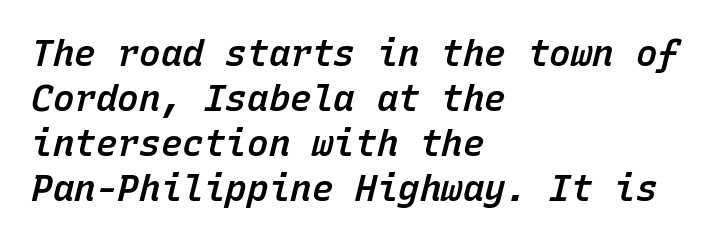
{"italic": "yes", "lean": "right", "slant_degrees": 15, "bold": "semi", "weight": "semibold", "width": "normal", "stroke_contrast": "low", "x_height": "medium", "monospaced": "yes", "underline": "no", "align": "left", "line_spacing": "normal", "line_spacing_ratio": 1.25, "letter_spacing": "normal", "letter_spacing_em": 0.0, "glyph_px": 36}
